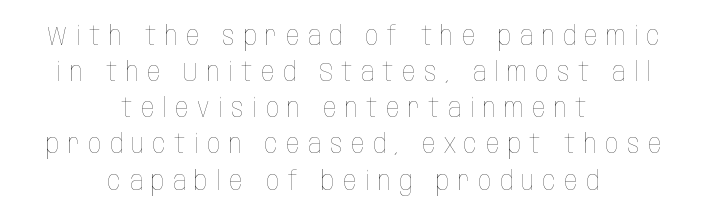
{"italic": "no", "bold": "no", "underline": "no", "align": "center", "line_spacing": "normal", "line_spacing_ratio": 1.39, "letter_spacing": "wide", "letter_spacing_em": 0.33, "glyph_px": 26}
